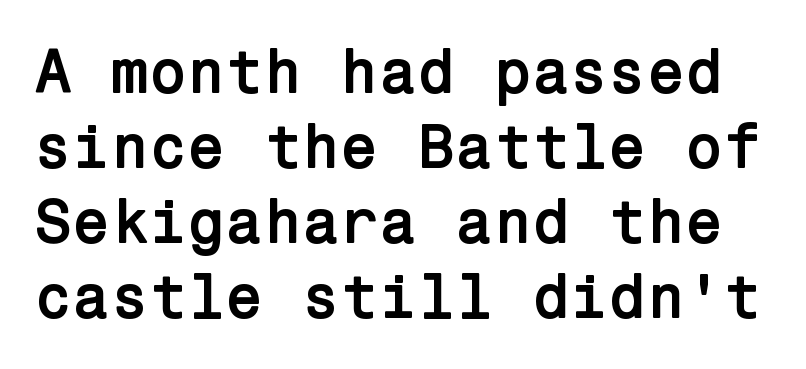
Posture: upright roman. The passage shown is emphatically bold. Tracking here is standard; glyphs follow each other at the usual distance. Font category for this specimen: sans-serif. A clean baseline with only descenders dipping below it.
